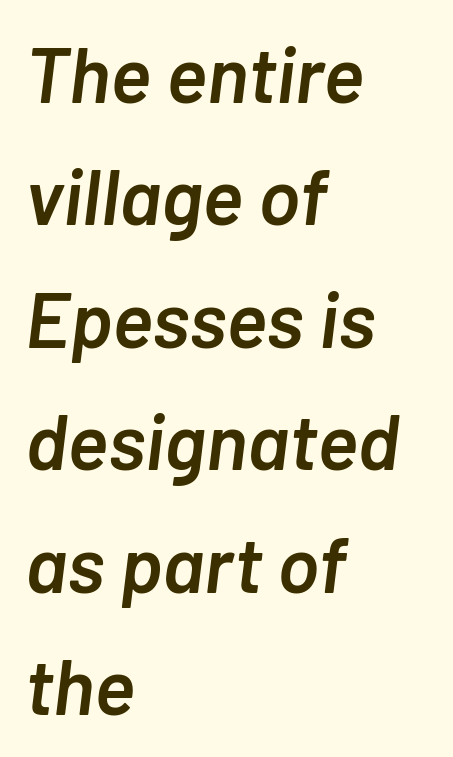
{"italic": "yes", "lean": "right", "slant_degrees": 7, "bold": "semi", "weight": "semibold", "width": "normal", "stroke_contrast": "low", "x_height": "medium", "monospaced": "no", "underline": "no", "align": "left", "line_spacing": "normal", "line_spacing_ratio": 1.57, "letter_spacing": "normal", "letter_spacing_em": 0.0, "glyph_px": 78}
